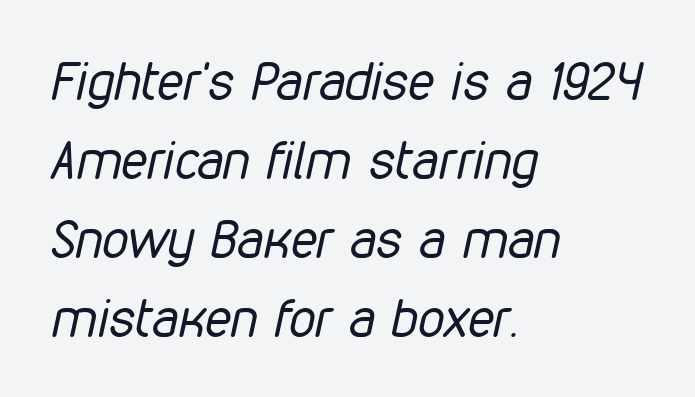
Standard letterfit; no display-style spreading of the glyphs. Unbolded letterforms with no extra heft. The passage shown is not underscored anywhere. Vertical spacing — default.
